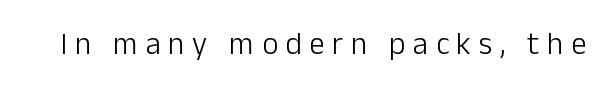
The image shows 31 px light sans-serif type, upright; set unusually wide letter spacing (+0.24 em), not underlined; low stroke contrast and a medium x-height.
